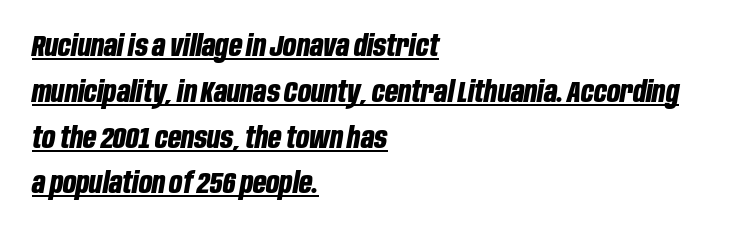
The image shows 29 px bold, condensed type, italic (leaning right); set left-aligned, normal line spacing (1.58x), normal letter spacing, underlined; low stroke contrast and a large x-height.
